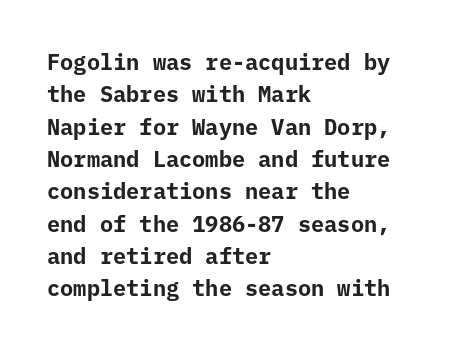
{"italic": "no", "bold": "yes", "underline": "no", "align": "left", "line_spacing": "normal", "line_spacing_ratio": 1.47, "letter_spacing": "normal", "letter_spacing_em": 0.0, "glyph_px": 22}
